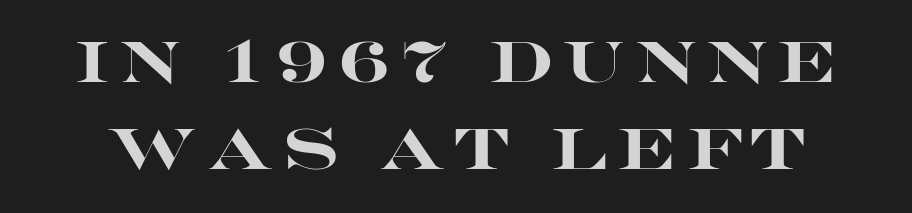
The image shows 57 px heavy, wide type, upright; set normal line spacing (1.53x), not underlined; high stroke contrast and a large x-height.
